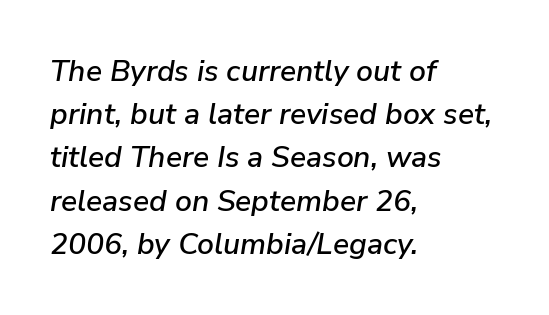
{"italic": "yes", "lean": "right", "slant_degrees": 9, "width": "normal", "stroke_contrast": "low", "x_height": "medium", "monospaced": "no", "underline": "no", "align": "left", "line_spacing": "normal", "line_spacing_ratio": 1.44, "letter_spacing": "normal", "letter_spacing_em": 0.0, "glyph_px": 30}
